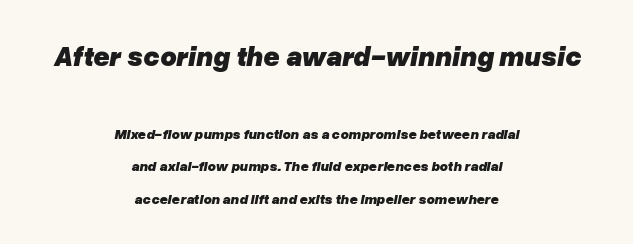
Default kerning and tracking; the words read as compact shapes. Interline gaps are noticeably wide in this sample. No word sits above an underline. Leftover space on each line is divided equally before and after the words. Note: larger setting up top, smaller setting below.
